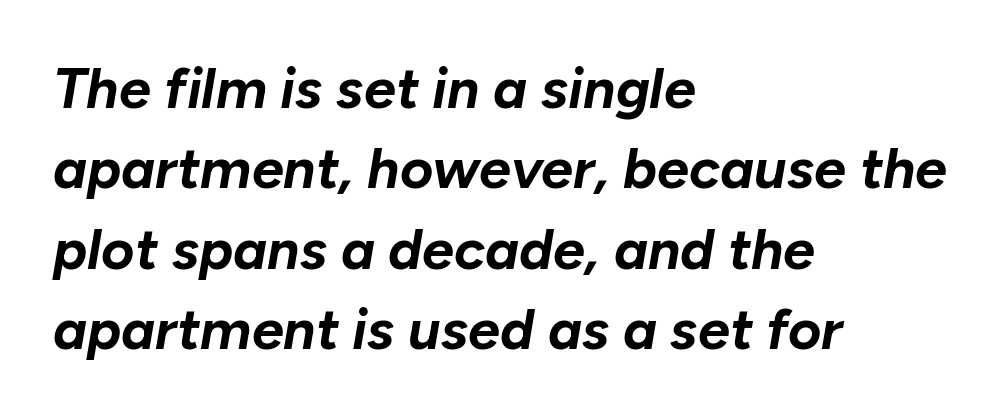
The image shows 57 px bold type, italic (leaning right); set left-aligned, normal line spacing (1.41x), normal letter spacing, not underlined; low stroke contrast and a medium x-height.
